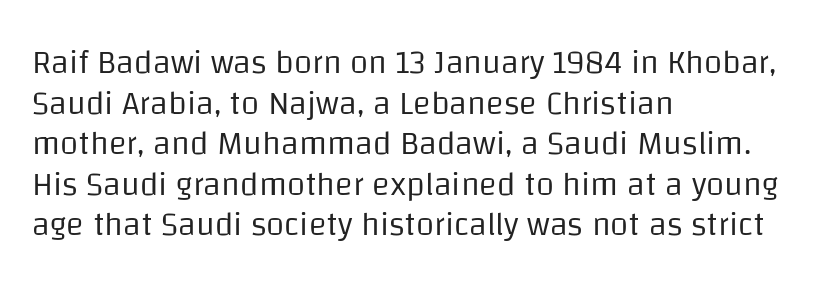
The image shows 33 px regular-weight sans-serif type, upright; set left-aligned, line spacing 1.23x, normal letter spacing, not underlined; low stroke contrast and a large x-height.
